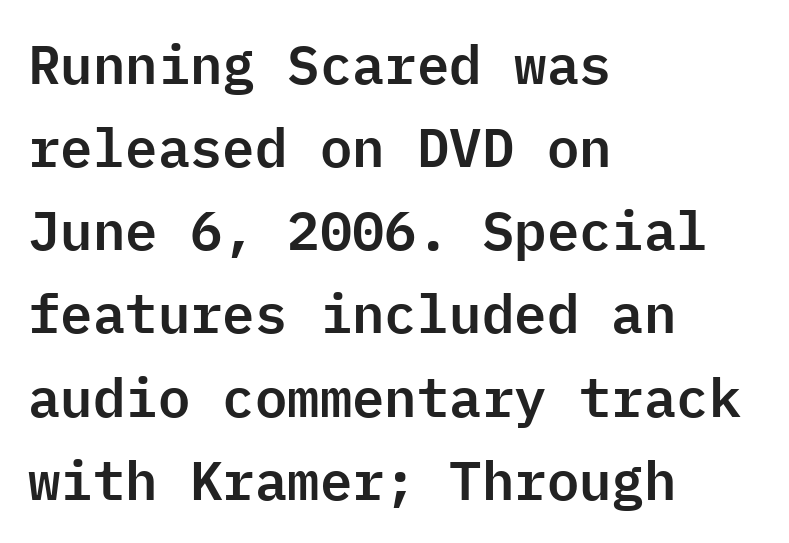
The image shows 54 px sans-serif type, upright, monospaced; set left-aligned, normal line spacing (1.54x), normal letter spacing, not underlined; low stroke contrast and a medium x-height.
